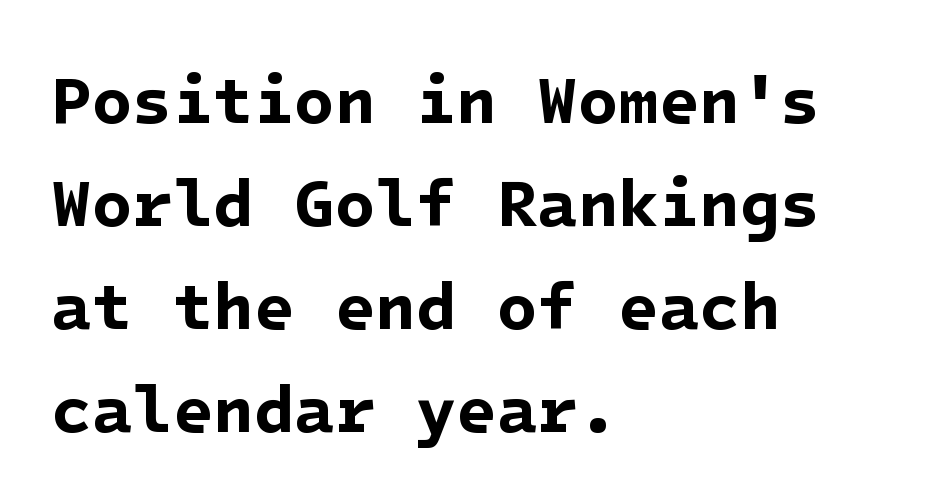
Q: Is the text bold? A: Yes.
Q: Is the typeface a serif or a sans-serif typeface? A: Sans-serif.
Q: Is the text underlined? A: No.
Q: How is the paragraph aligned? A: Left-aligned.
Q: Is the spacing between letters normal or unusually wide? A: Normal.
Q: Is the spacing between lines tight, normal or loose? A: Normal.
Q: Width (condensed, normal, or wide)? A: Normal.
Q: Stroke contrast? A: Low.
Q: x-height? A: Medium.
